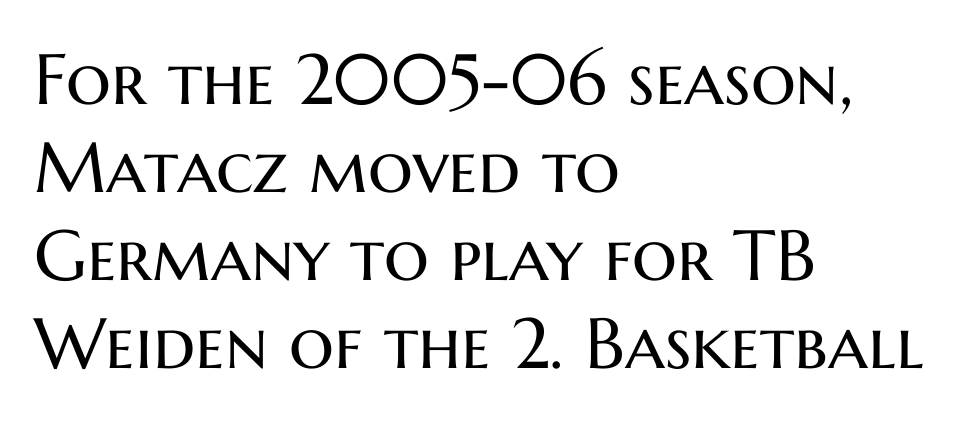
The image shows 71 px regular-weight sans-serif type, upright; set left-aligned, line spacing 1.24x, normal letter spacing, not underlined; medium stroke contrast and a medium x-height.
